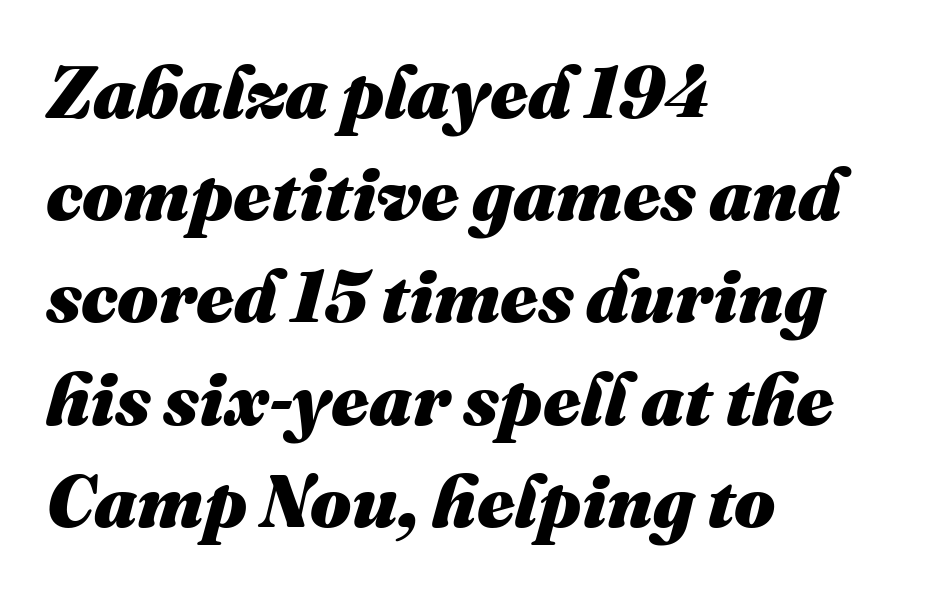
Q: Is the text bold? A: Yes.
Q: Is the text italic (slanted)? A: Yes, it leans right by about 16 degrees.
Q: Is the text underlined? A: No.
Q: How is the paragraph aligned? A: Left-aligned.
Q: Is the spacing between letters normal or unusually wide? A: Normal.
Q: Is the spacing between lines tight, normal or loose? A: Normal.
Q: Width (condensed, normal, or wide)? A: Normal.
Q: Stroke contrast? A: Medium.
Q: x-height? A: Medium.
Q: Monospaced? A: No.
